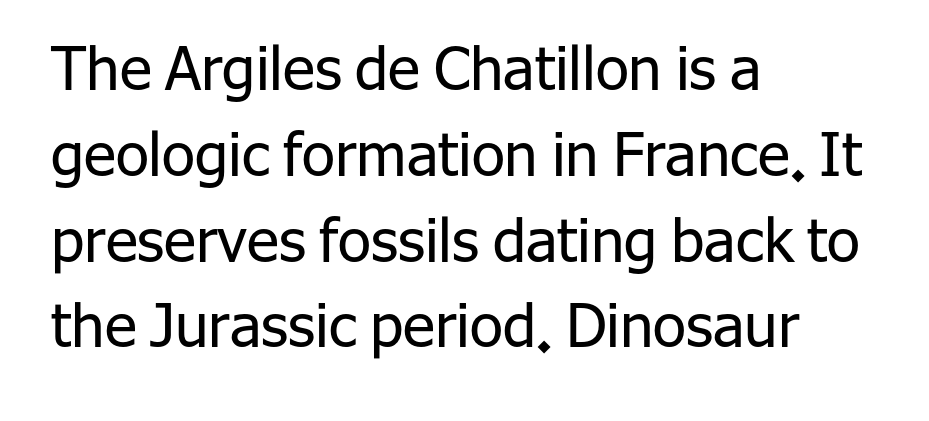
The image shows 60 px regular-weight sans-serif type, upright; set left-aligned, normal line spacing (1.43x), normal letter spacing, not underlined; low stroke contrast and a medium x-height.
